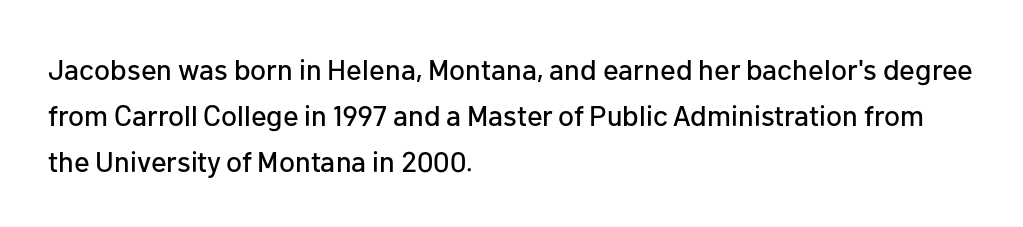
Q: Is the text italic (slanted)? A: No, it is upright.
Q: Is the typeface a serif or a sans-serif typeface? A: Sans-serif.
Q: Is the text underlined? A: No.
Q: How is the paragraph aligned? A: Left-aligned.
Q: Is the spacing between letters normal or unusually wide? A: Normal.
Q: Is the spacing between lines tight, normal or loose? A: Normal.
Q: Width (condensed, normal, or wide)? A: Normal.
Q: Stroke contrast? A: Low.
Q: x-height? A: Medium.
Q: Monospaced? A: No.
